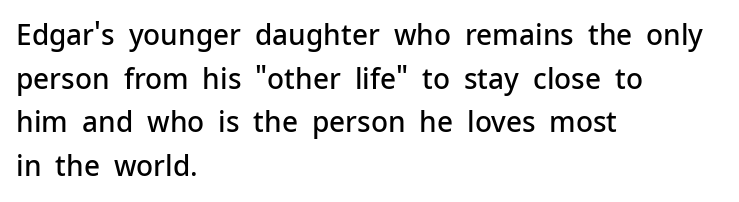
The space directly below the letters is spotless. Each new line begins a customary step beneath the previous one. On the weight axis this lands at semibold, roughly 600. You could not count columns in this text — the font is proportionally spaced.
